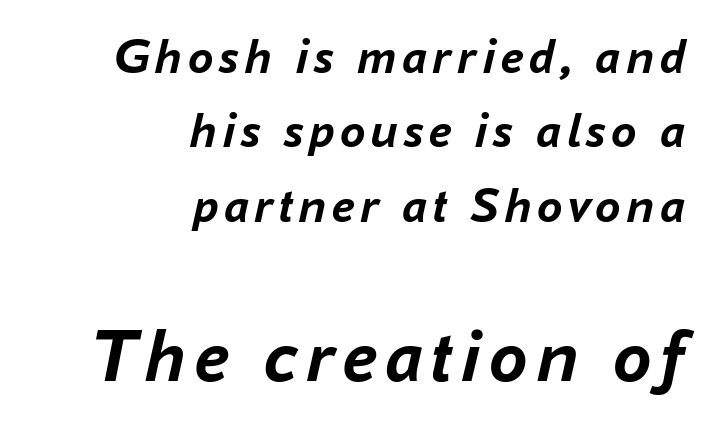
{"italic": "yes", "lean": "right", "slant_degrees": 16, "bold": "yes", "weight": "semibold", "width": "normal", "stroke_contrast": "low", "x_height": "medium", "monospaced": "no", "underline": "no", "align": "right", "line_spacing": "normal", "line_spacing_ratio": 1.46, "larger_block": "second", "size_ratio": 1.51, "glyph_px": 77}
